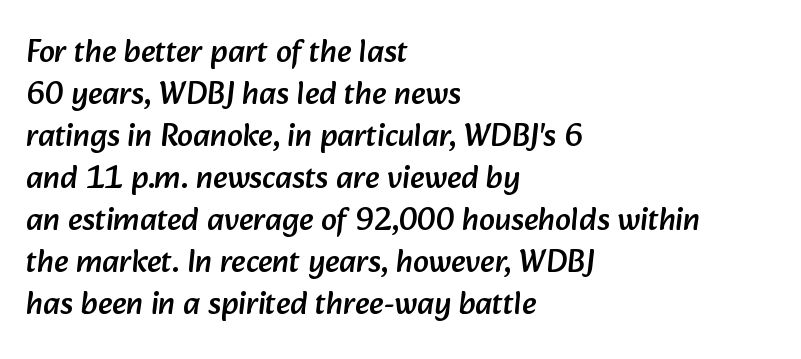
Q: Is the typeface a serif or a sans-serif typeface? A: Sans-serif.
Q: Is the text underlined? A: No.
Q: How is the paragraph aligned? A: Left-aligned.
Q: Is the spacing between letters normal or unusually wide? A: Normal.
Q: Is the spacing between lines tight, normal or loose? A: Normal.
Q: Width (condensed, normal, or wide)? A: Normal.
Q: Stroke contrast? A: Low.
Q: x-height? A: Medium.
Q: Monospaced? A: No.
